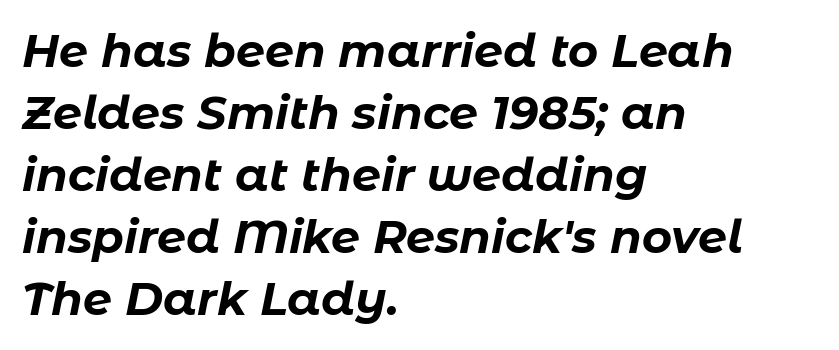
Emphasis-style slanted type is in use. Typesetter's note: full bold, strokes at maximum text heaviness. Casual observation: everything's shoved over to the left. Interline gaps are of average width in this sample. Default kerning and tracking; the words read as compact shapes. This sample has the flowing, uneven cadence of proportional lettering.
